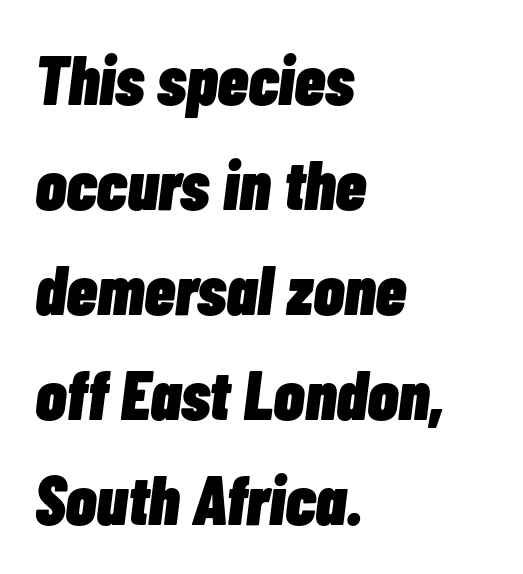
Descenders hang freely into open space. Default kerning and tracking; the words read as compact shapes. Compared with an ordinary text face, these strokes are far heavier — a full bold. Horizontal alignment here is leftward, the default for most running prose.
